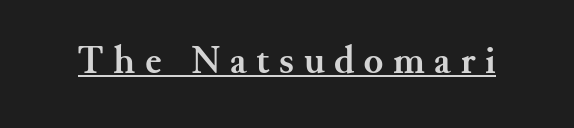
{"serif": "yes", "italic": "no", "bold": "yes", "weight": "semibold", "width": "normal", "stroke_contrast": "medium", "x_height": "small", "monospaced": "no", "underline": "yes", "letter_spacing": "wide", "letter_spacing_em": 0.24, "glyph_px": 40}
